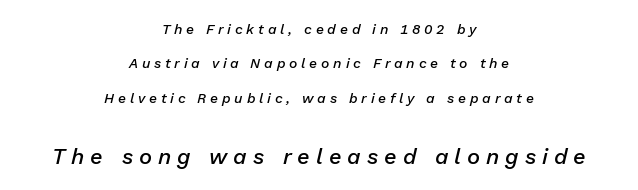
The image shows 22 px text type, italic (leaning right); set centered, loose line spacing (2.46x), unusually wide letter spacing (+0.27 em), not underlined; the second (bottom) block is 1.57x larger.
